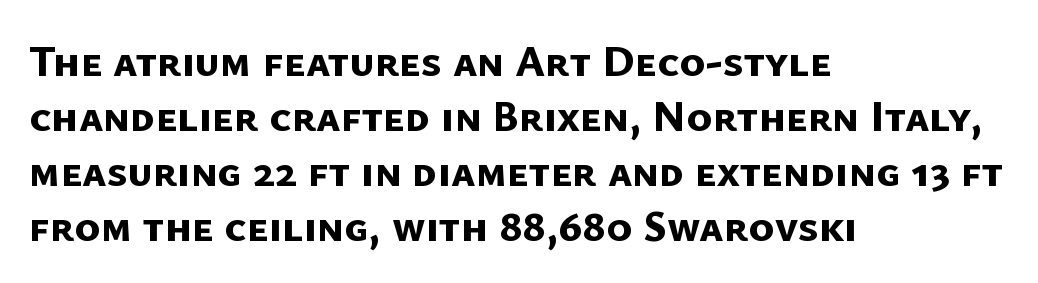
Nope, no serifs anywhere on these letters. What's the leading like? Ordinary, nothing unusual. The tracking reads as untouched default to a designer's eye. Bold? Absolutely — the strokes are thick and heavy.
